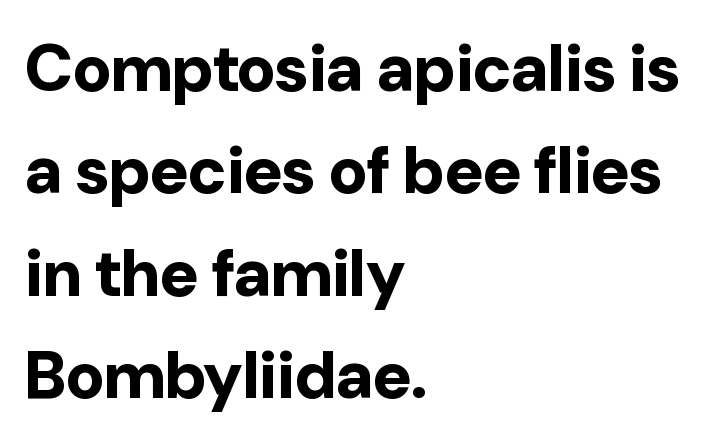
Q: Is the text bold? A: Yes.
Q: Is the text italic (slanted)? A: No, it is upright.
Q: Is the typeface a serif or a sans-serif typeface? A: Sans-serif.
Q: Is the text underlined? A: No.
Q: How is the paragraph aligned? A: Left-aligned.
Q: Is the spacing between letters normal or unusually wide? A: Normal.
Q: Is the spacing between lines tight, normal or loose? A: Normal.
Q: Width (condensed, normal, or wide)? A: Normal.
Q: Stroke contrast? A: Low.
Q: x-height? A: Medium.
Q: Monospaced? A: No.
